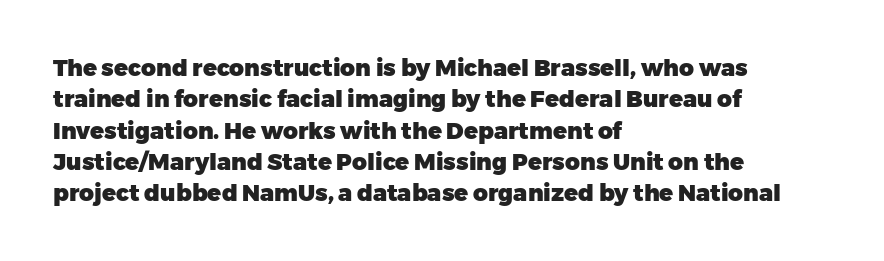
Q: Is the text bold? A: Yes.
Q: Is the text italic (slanted)? A: No, it is upright.
Q: Is the text underlined? A: No.
Q: How is the paragraph aligned? A: Left-aligned.
Q: Is the spacing between letters normal or unusually wide? A: Normal.
Q: Is the spacing between lines tight, normal or loose? A: Normal.
